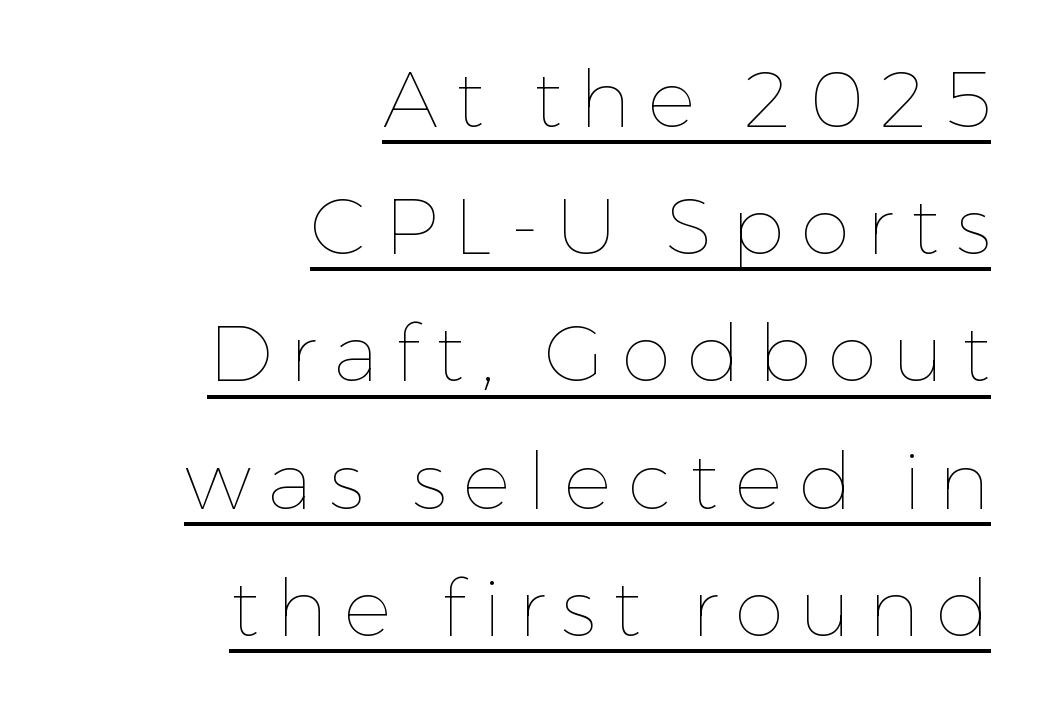
The strokes carry an ordinary text weight at most. Regular leading. These lines stack with their right ends in a neat column. Do the characters align in a grid? No, the font is proportional. Characters follow at a spacing far wider than the type designer built in.
